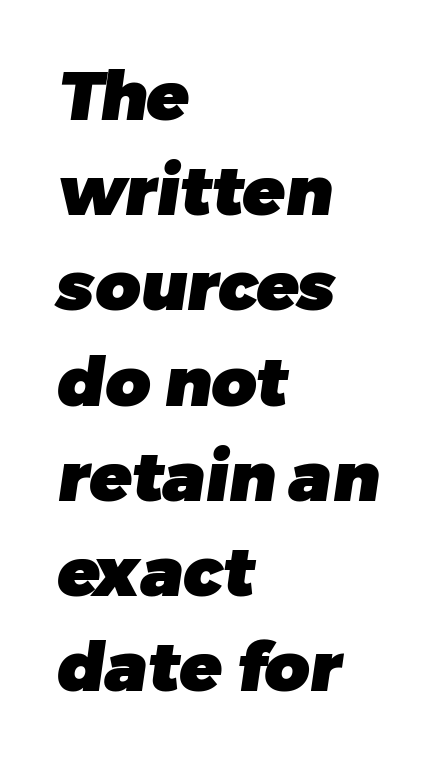
The characters display no serif detailing; their extremities are plain. This sample has the flowing, uneven cadence of proportional lettering. Weight: bold. Only glyphs here, with clear space below each row. Nothing unusual about the tracking: characters are spaced as the font intends.
